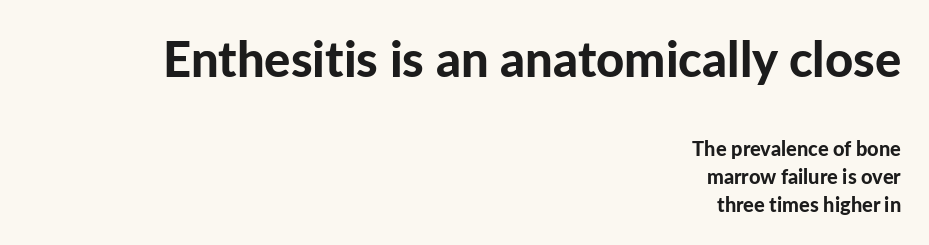
Q: Is the text bold? A: Yes.
Q: Is the text italic (slanted)? A: No, it is upright.
Q: Is the typeface a serif or a sans-serif typeface? A: Sans-serif.
Q: Is the text underlined? A: No.
Q: How is the paragraph aligned? A: Right-aligned.
Q: Is the spacing between letters normal or unusually wide? A: Normal.
Q: Is the spacing between lines tight, normal or loose? A: Normal.
Q: Which block of text is set in a larger size, the first (top) or the second (bottom)? A: The first (top) one.
Q: Width (condensed, normal, or wide)? A: Normal.
Q: Stroke contrast? A: Low.
Q: x-height? A: Medium.
Q: Monospaced? A: No.
